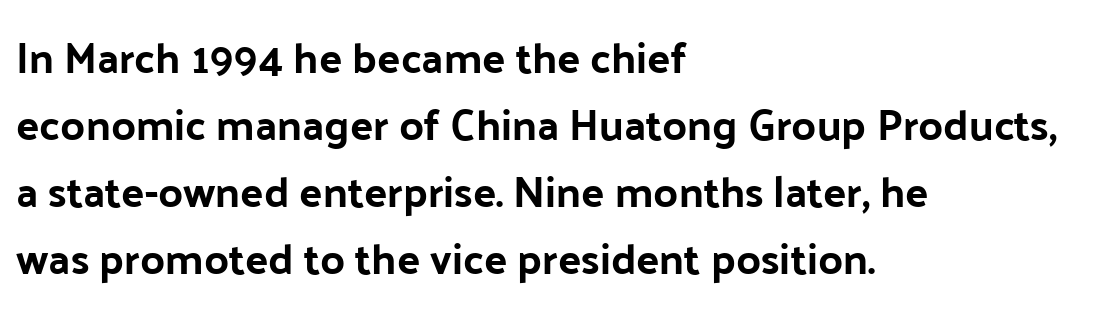
{"serif": "no", "italic": "no", "bold": "yes", "weight": "bold", "width": "normal", "stroke_contrast": "low", "x_height": "medium", "monospaced": "no", "underline": "no", "align": "left", "line_spacing": "normal", "line_spacing_ratio": 1.56, "letter_spacing": "normal", "letter_spacing_em": 0.0, "glyph_px": 43}
